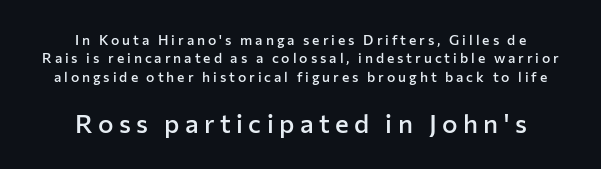
What stands out about the letter spacing? Its width — letters are far apart. Centered paragraph, ragged on both sides. Stems and bowls a touch heavier than normal — semibold. The lower block of text is set noticeably larger than the block above it. The lettering stays uniformly vertical, giving the passage a roman look. Regarding leading, the lines here are spaced in the standard way.
